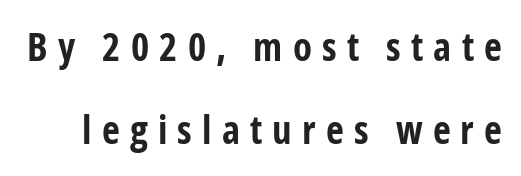
{"serif": "no", "italic": "no", "bold": "yes", "weight": "bold", "width": "condensed", "stroke_contrast": "low", "x_height": "medium", "monospaced": "no", "underline": "no", "line_spacing": "loose", "line_spacing_ratio": 2.14, "letter_spacing": "wide", "letter_spacing_em": 0.26, "glyph_px": 39}
